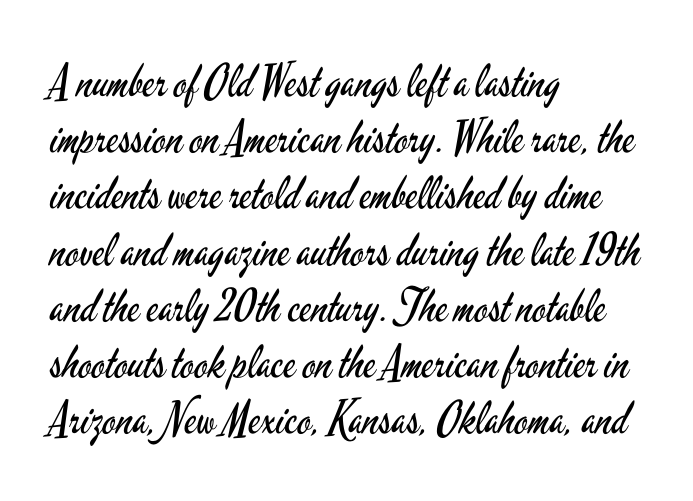
The image shows 45 px regular-weight, condensed sans-serif type; set left-aligned, normal line spacing (1.25x), normal letter spacing, not underlined; low stroke contrast and a small x-height.
